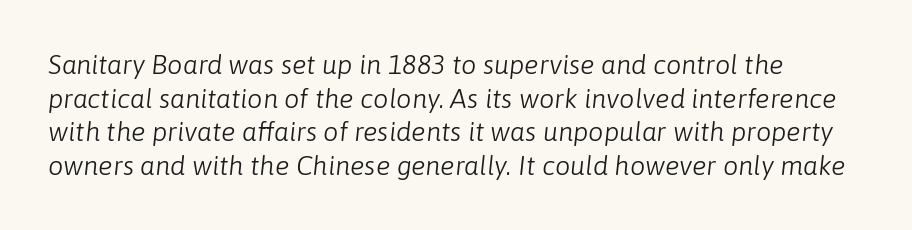
The image shows 27 px text type, italic (leaning right); set normal line spacing (1.25x), normal letter spacing, not underlined.
